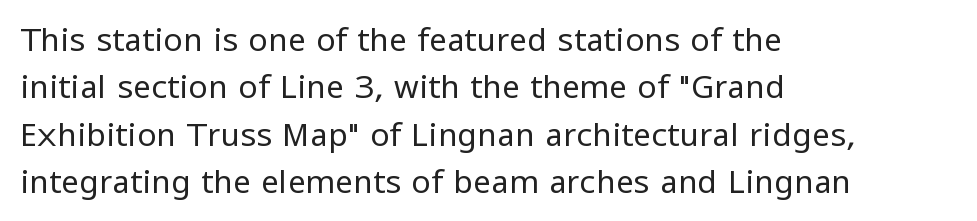
The image shows 32 px regular-weight sans-serif type, upright; set left-aligned, normal line spacing (1.48x), normal letter spacing, not underlined; low stroke contrast and a medium x-height.
